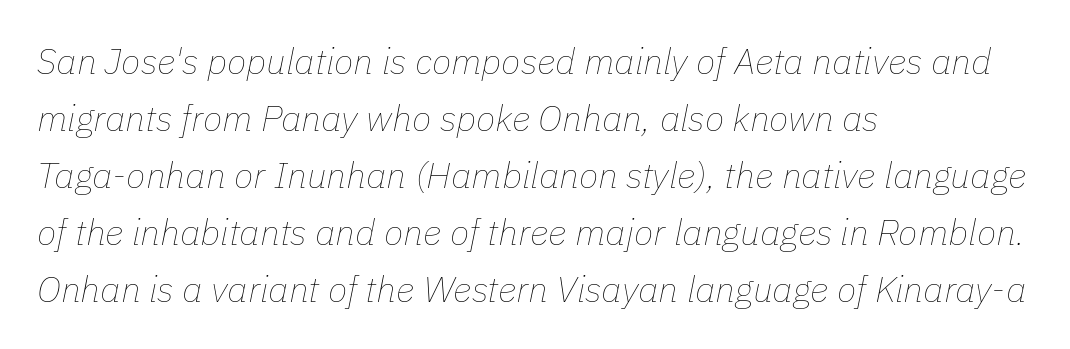
The image shows 36 px thin type, italic (leaning right); set left-aligned, normal line spacing (1.58x), normal letter spacing, not underlined; low stroke contrast and a medium x-height.
